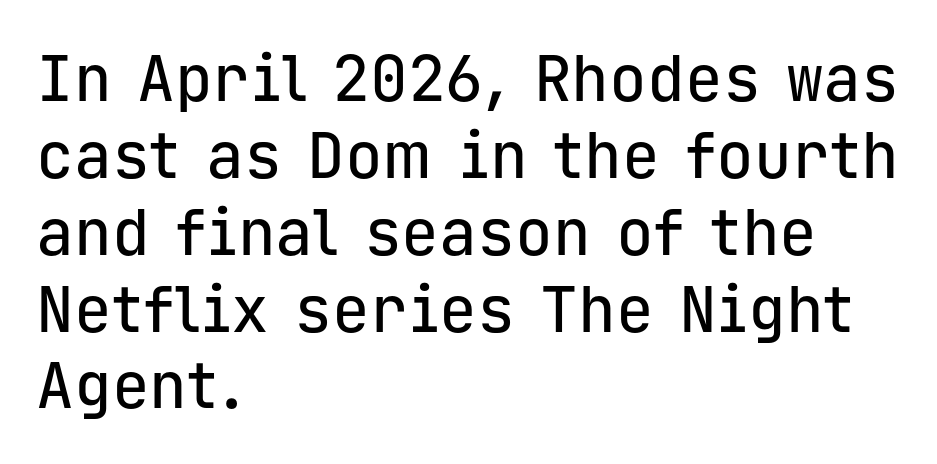
Has an underline been added? It has not. Fixed-width glyphs throughout — classic coding-font behaviour. Ordinary non-slanted type is in use. The letters carry no serifs — their stems end cleanly without finishing strokes. Tracking here is standard; glyphs follow each other at the usual distance. Every row of glyphs begins at an identical x-position on the left.
